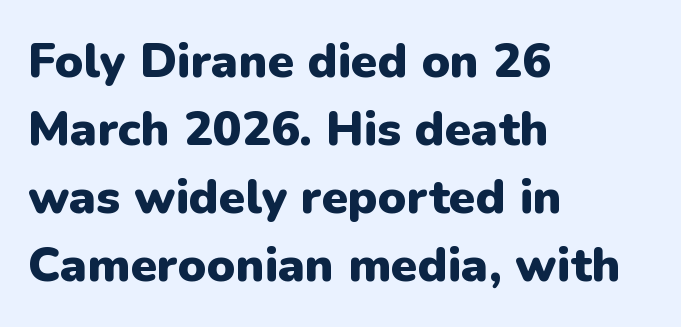
The font is running at its bold setting. Character widths vary here, with narrow letters taking less room than wide ones. A clean baseline with only descenders dipping below it. Upright lettering throughout. The tracking reads as untouched default to a designer's eye. Vertical spacing — default.
